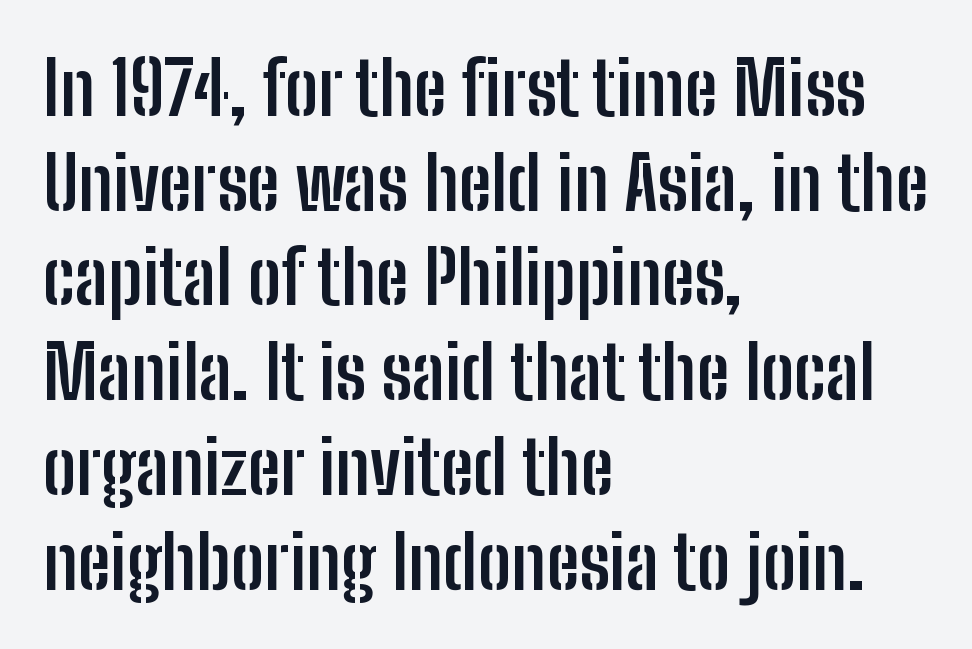
{"serif": "no", "italic": "no", "bold": "yes", "weight": "semibold", "width": "condensed", "stroke_contrast": "low", "x_height": "medium", "monospaced": "no", "underline": "no", "align": "left", "line_spacing": "normal", "line_spacing_ratio": 1.28, "letter_spacing": "normal", "letter_spacing_em": 0.0, "glyph_px": 74}
